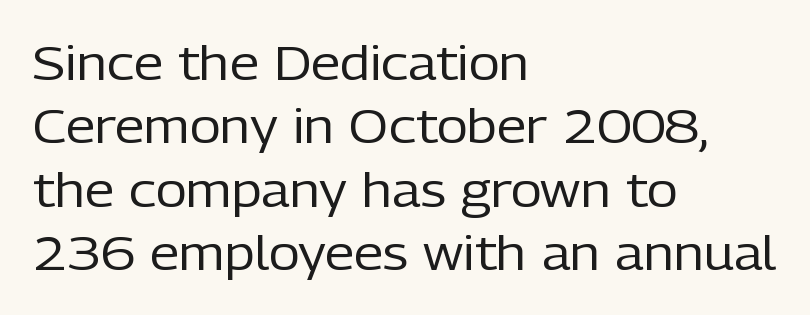
Q: Is the text bold? A: No.
Q: Is the text italic (slanted)? A: No, it is upright.
Q: Is the typeface a serif or a sans-serif typeface? A: Sans-serif.
Q: Is the text underlined? A: No.
Q: How is the paragraph aligned? A: Left-aligned.
Q: Is the spacing between letters normal or unusually wide? A: Normal.
Q: Is the spacing between lines tight, normal or loose? A: Normal.
Q: Width (condensed, normal, or wide)? A: Normal.
Q: Stroke contrast? A: Low.
Q: x-height? A: Medium.
Q: Monospaced? A: No.
